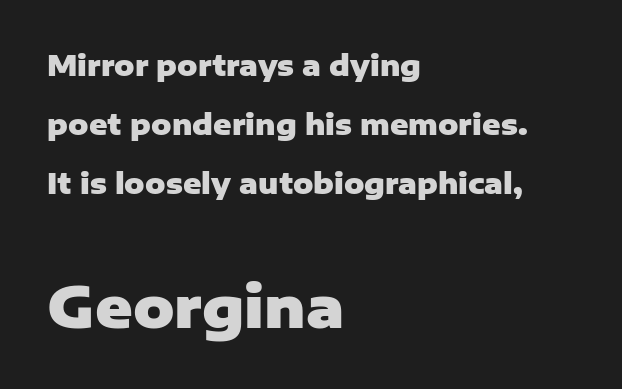
Q: Is the text bold? A: Yes.
Q: Is the text italic (slanted)? A: No, it is upright.
Q: Is the typeface a serif or a sans-serif typeface? A: Sans-serif.
Q: Is the text underlined? A: No.
Q: How is the paragraph aligned? A: Left-aligned.
Q: Is the spacing between letters normal or unusually wide? A: Normal.
Q: Is the spacing between lines tight, normal or loose? A: Loose.
Q: Which block of text is set in a larger size, the first (top) or the second (bottom)? A: The second (bottom) one.
Q: Width (condensed, normal, or wide)? A: Normal.
Q: Stroke contrast? A: Low.
Q: x-height? A: Medium.
Q: Monospaced? A: No.
